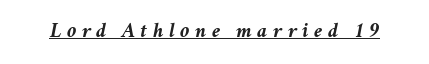
{"italic": "yes", "lean": "right", "slant_degrees": 11, "bold": "yes", "underline": "yes", "letter_spacing": "wide", "letter_spacing_em": 0.26, "glyph_px": 21}
